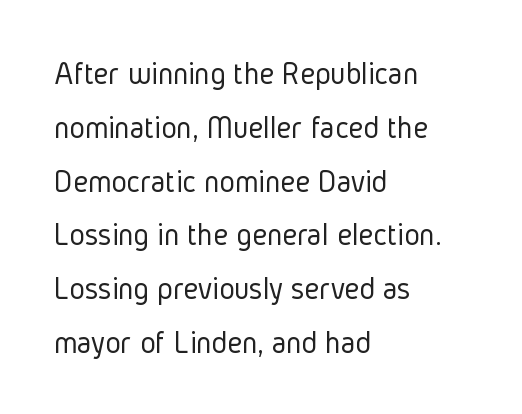
Does the type have serifs? No, each stem ends abruptly. Typeset ragged right — the left edge is the straight one. These lines keep a tight, regular rhythm from letter to letter. The face used here is proportionally spaced, like ordinary book or web type.
